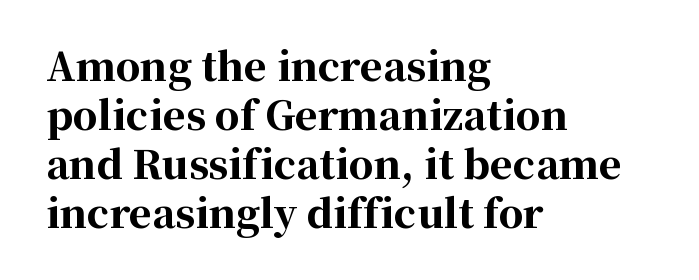
Q: Is the text bold? A: Yes.
Q: Is the text italic (slanted)? A: No, it is upright.
Q: Is the typeface a serif or a sans-serif typeface? A: Serif.
Q: Is the text underlined? A: No.
Q: How is the paragraph aligned? A: Left-aligned.
Q: Is the spacing between letters normal or unusually wide? A: Normal.
Q: Is the spacing between lines tight, normal or loose? A: Normal.
Q: Width (condensed, normal, or wide)? A: Normal.
Q: Stroke contrast? A: High.
Q: x-height? A: Medium.
Q: Monospaced? A: No.
